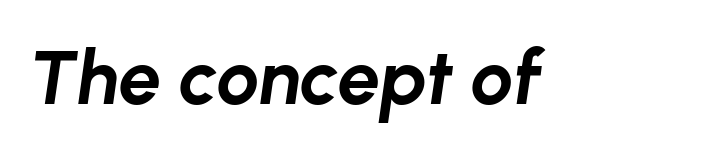
{"italic": "yes", "lean": "right", "slant_degrees": 8, "bold": "yes", "weight": "bold", "width": "normal", "stroke_contrast": "low", "x_height": "medium", "monospaced": "no", "underline": "no", "letter_spacing": "normal", "letter_spacing_em": 0.0, "glyph_px": 76}
